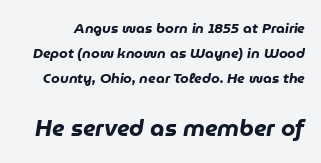
Larger block? The one below; the one above is distinctly smaller. Check under the words: just untouched page. Here the glyphs are tracked normally, forming tight word shapes. Thick stems and heavy bowls — unmistakably bold. Observe the lean: these are italic letterforms.
